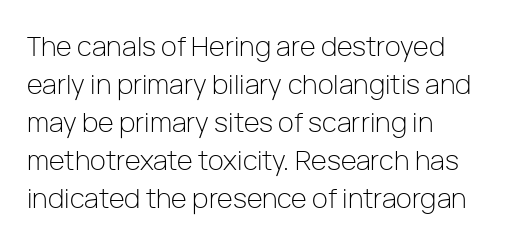
{"italic": "no", "bold": "no", "underline": "no", "align": "left", "line_spacing": "normal", "line_spacing_ratio": 1.41, "letter_spacing": "normal", "letter_spacing_em": 0.0, "glyph_px": 27}
